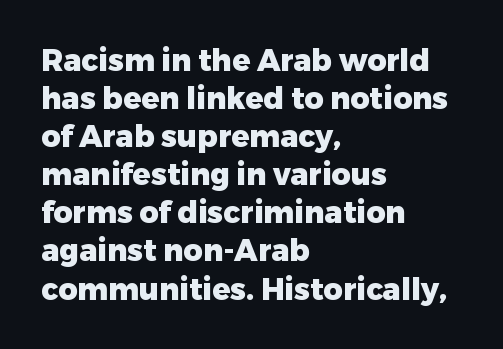
{"serif": "no", "italic": "no", "bold": "yes", "weight": "heavy", "width": "normal", "stroke_contrast": "low", "x_height": "medium", "monospaced": "no", "underline": "no", "align": "left", "line_spacing": "normal", "line_spacing_ratio": 1.27, "letter_spacing": "normal", "letter_spacing_em": 0.0, "glyph_px": 30}
